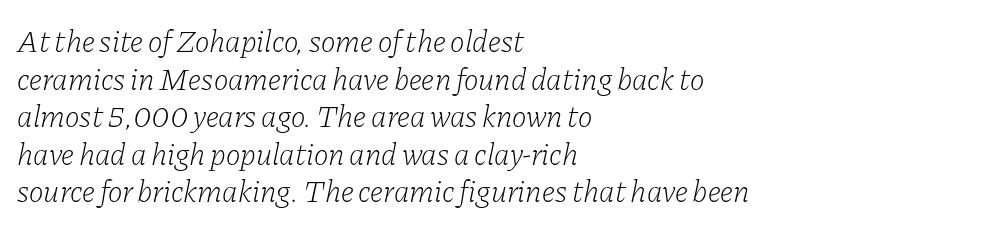
Q: Is the text bold? A: No.
Q: Is the text italic (slanted)? A: Yes, it leans right by about 11 degrees.
Q: Is the typeface a serif or a sans-serif typeface? A: Serif.
Q: Is the text underlined? A: No.
Q: How is the paragraph aligned? A: Left-aligned.
Q: Is the spacing between letters normal or unusually wide? A: Normal.
Q: Width (condensed, normal, or wide)? A: Normal.
Q: Stroke contrast? A: Low.
Q: x-height? A: Medium.
Q: Monospaced? A: No.
